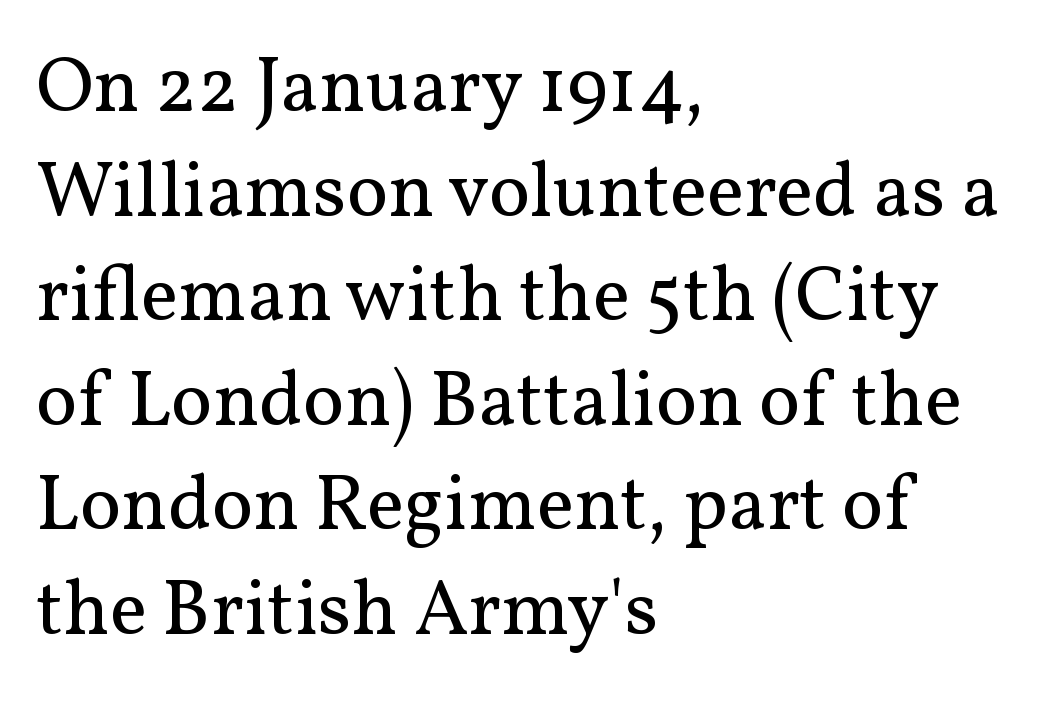
The image shows 78 px regular-weight serif type, upright; set left-aligned, normal line spacing (1.34x), normal letter spacing, not underlined; medium stroke contrast and a medium x-height.
